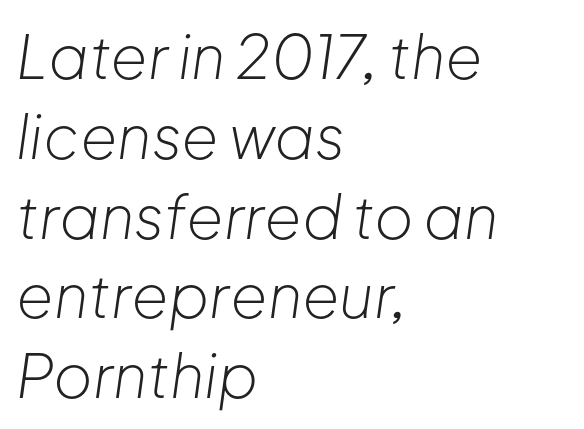
{"italic": "yes", "lean": "right", "slant_degrees": 8, "bold": "no", "weight": "light", "width": "normal", "stroke_contrast": "low", "x_height": "medium", "monospaced": "no", "underline": "no", "align": "left", "line_spacing": "normal", "line_spacing_ratio": 1.33, "letter_spacing": "normal", "letter_spacing_em": 0.0, "glyph_px": 60}
